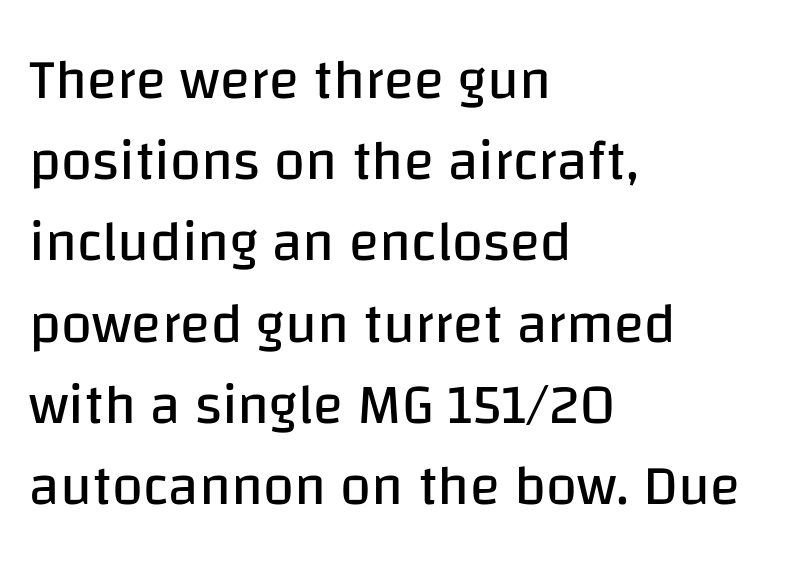
{"serif": "no", "italic": "no", "bold": "no", "weight": "regular", "width": "normal", "stroke_contrast": "low", "x_height": "large", "monospaced": "no", "underline": "no", "align": "left", "line_spacing": "normal", "line_spacing_ratio": 1.45, "letter_spacing": "normal", "letter_spacing_em": 0.0, "glyph_px": 56}
